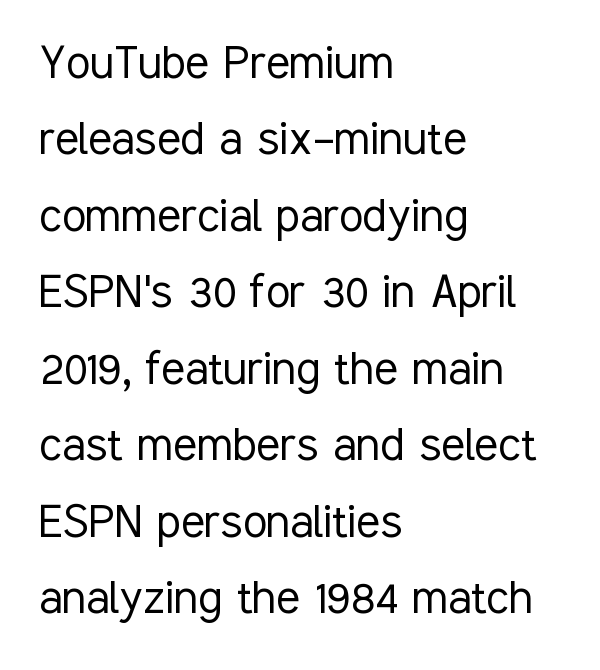
The letters look calm and open, with moderate or lighter stems. The lines are quadded left. Nothing unusual about the tracking: characters are spaced as the font intends. The rendering uses natural spacing where letterforms have individual widths.
